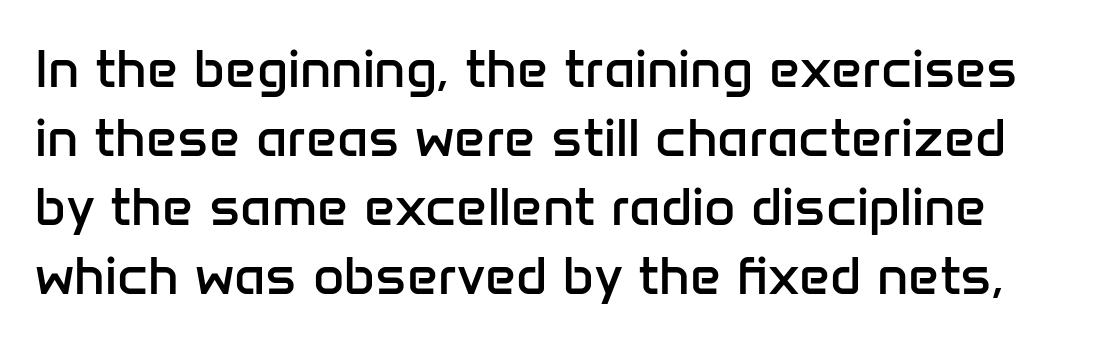
You could not count columns in this text — the font is proportionally spaced. When letters stand straight like this, we call the style roman or upright. Any mark beneath the type? The region is blank. Successive baselines arrive at the customary interval.
